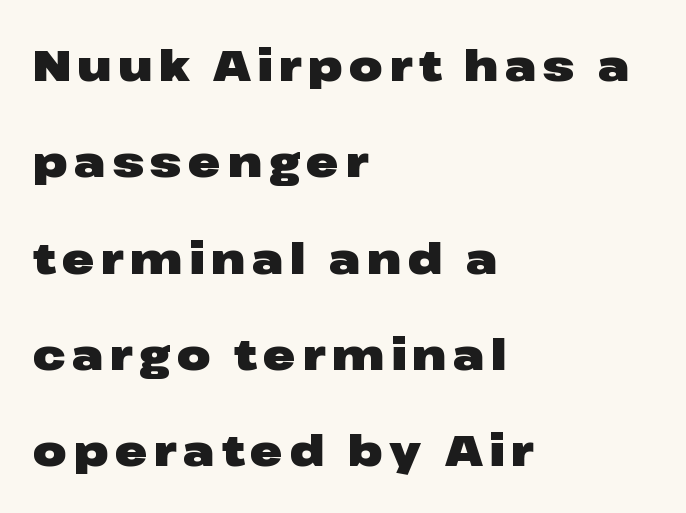
Note: no serifs on the glyphs. The rendering uses a large line-height, opening up the rows. Teacher's note: observe the even left margin — that is flush-left alignment. Spacing verdict: proportional, widths tailored to each character. Plenty of ink on the page — the face is bold. The strip under each line holds only bare page.
